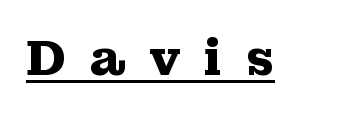
The image shows 49 px heavy, wide serif type, upright; set unusually wide letter spacing (+0.47 em), underlined; medium stroke contrast and a medium x-height.
